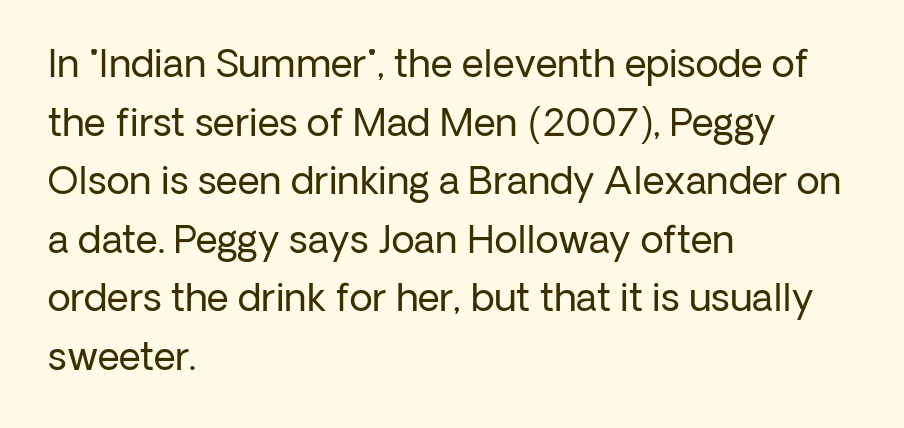
The image shows 38 px regular-weight sans-serif type, upright; set left-aligned, normal line spacing (1.54x), normal letter spacing, not underlined; low stroke contrast and a medium x-height.
